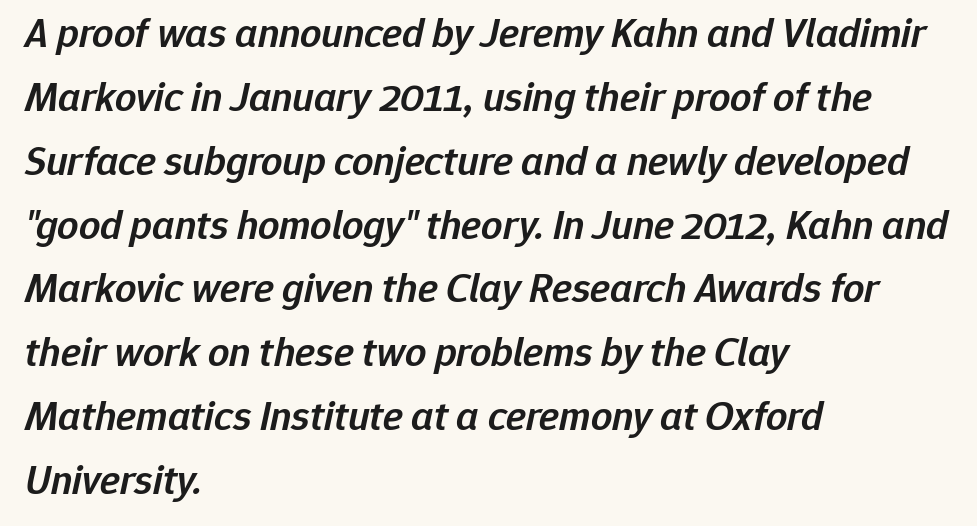
Looking at the ascenders, they clearly lean. Typesetter's note: demi weight, one step under bold. Is the letter spacing exaggerated? No — it looks like the ordinary default. The paragraph shown leans on its left margin. The face used here is proportionally spaced, like ordinary book or web type. Unmarked baselines from the first word to the last.
